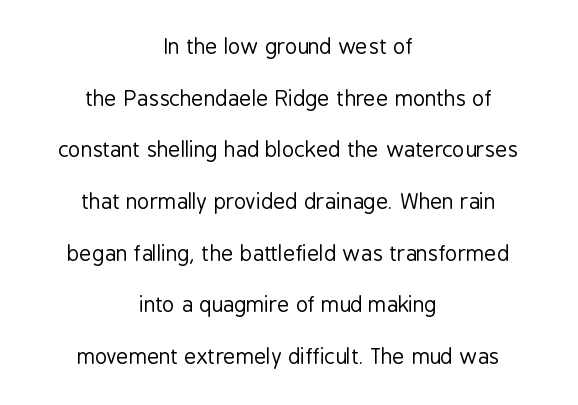
The image shows 21 px text type, upright; set centered, loose line spacing (2.46x), normal letter spacing, not underlined.
